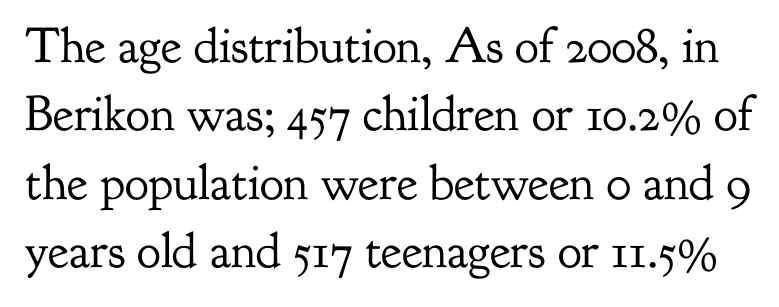
The image shows 50 px regular-weight serif type, upright; set normal line spacing (1.37x), normal letter spacing, not underlined; low stroke contrast and a small x-height.
